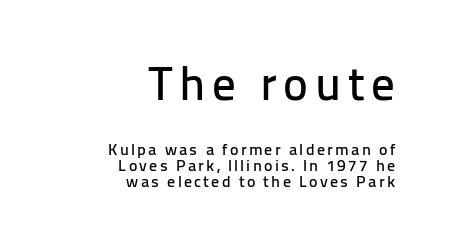
Q: Is the text italic (slanted)? A: No, it is upright.
Q: Is the typeface a serif or a sans-serif typeface? A: Sans-serif.
Q: Is the text underlined? A: No.
Q: How is the paragraph aligned? A: Right-aligned.
Q: Is the spacing between lines tight, normal or loose? A: Tight.
Q: Which block of text is set in a larger size, the first (top) or the second (bottom)? A: The first (top) one.
Q: Width (condensed, normal, or wide)? A: Normal.
Q: Stroke contrast? A: Low.
Q: x-height? A: Medium.
Q: Monospaced? A: No.
